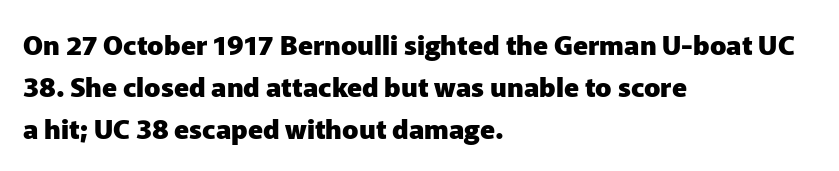
Nothing unusual about the tracking: characters are spaced as the font intends. Layout note: lines flush left. Does the lettering tilt? It doesn't — this is upright. The characters look thick and weighty, a clear bold. If you measured baseline to baseline, you'd find a middling distance. Underlining? Definitely not there.
